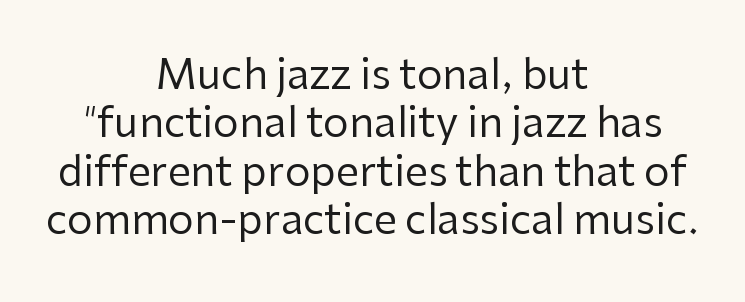
The designer went with a sans here, leaving each stem footless. Vertical stems look standard width or narrower in stroke. Note the varied advance widths — an 'i' is clearly narrower than an 'm'. Honestly, the letter spacing is just normal — you wouldn't notice it. Which margin do the lines hug? Neither — every line sits in the middle. Each row of text sits above clean, open space.
